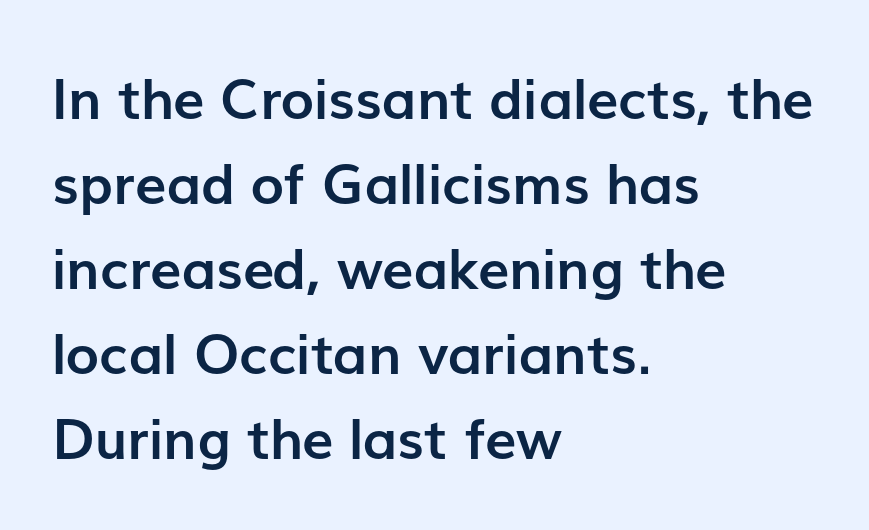
Quick note: not italic, upright. These lines sit exactly where default settings would place them. The horizontal fit of the characters is conventional and even. Note the varied advance widths — an 'i' is clearly narrower than an 'm'.
